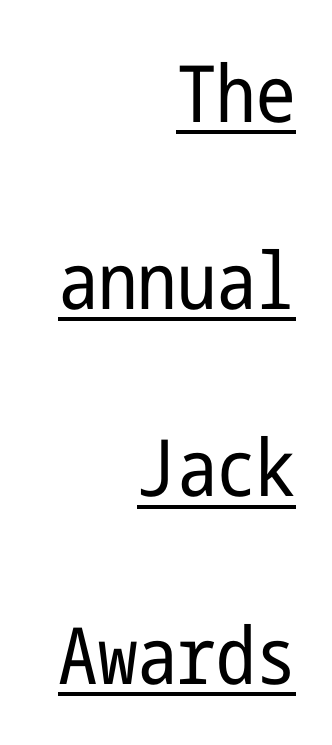
{"serif": "no", "italic": "no", "bold": "no", "weight": "regular", "width": "condensed", "stroke_contrast": "low", "x_height": "medium", "underline": "yes", "align": "right", "line_spacing": "loose", "line_spacing_ratio": 2.37, "letter_spacing": "normal", "letter_spacing_em": 0.0, "glyph_px": 79}
